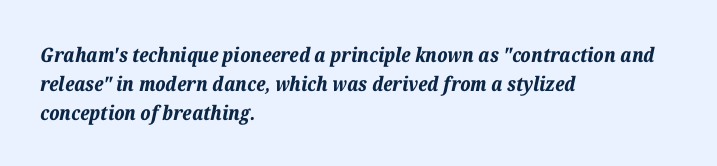
{"italic": "yes", "lean": "right", "slant_degrees": 12, "bold": "yes", "underline": "no", "align": "left", "line_spacing": "normal", "line_spacing_ratio": 1.44, "letter_spacing": "normal", "letter_spacing_em": 0.0, "glyph_px": 20}
